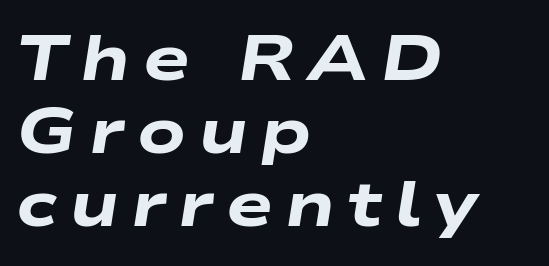
The image shows 63 px heavy, wide type, italic (leaning right); set left-aligned, line spacing 1.16x, not underlined; low stroke contrast and a medium x-height.
